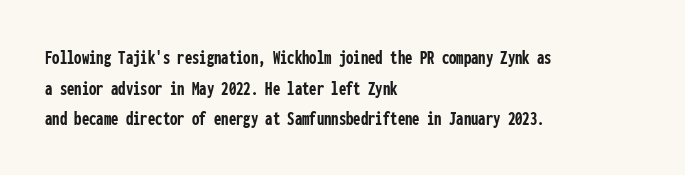
The image shows 21 px bold type, upright; set left-aligned, normal line spacing (1.46x), normal letter spacing, not underlined.
